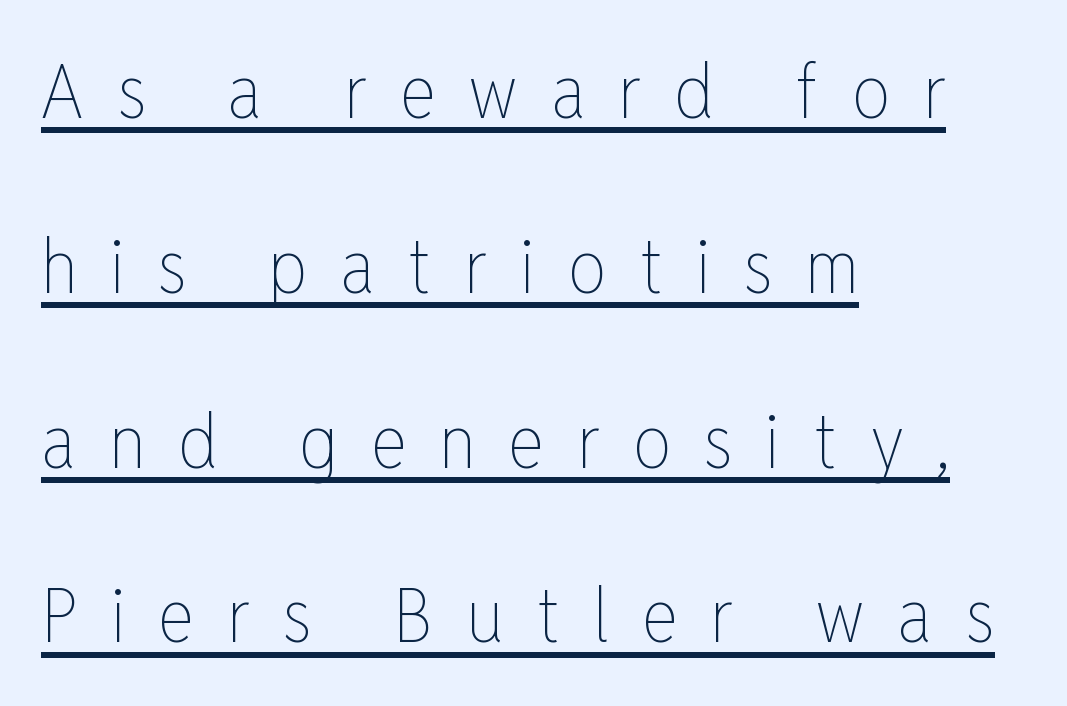
The image shows 76 px thin, condensed type, upright; set left-aligned, loose line spacing (2.3x), unusually wide letter spacing (+0.43 em), underlined; low stroke contrast and a medium x-height.
